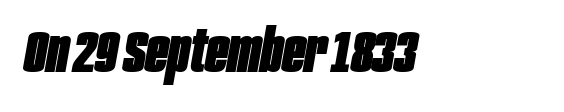
{"italic": "yes", "lean": "right", "slant_degrees": 10, "bold": "yes", "weight": "heavy", "width": "condensed", "stroke_contrast": "low", "x_height": "large", "monospaced": "no", "underline": "no", "letter_spacing": "normal", "letter_spacing_em": 0.0, "glyph_px": 59}
